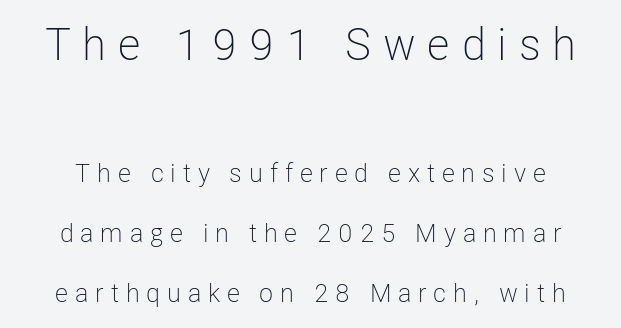
{"serif": "no", "italic": "no", "bold": "no", "weight": "light", "width": "condensed", "stroke_contrast": "low", "x_height": "medium", "monospaced": "no", "underline": "no", "line_spacing": "loose", "line_spacing_ratio": 2.3, "letter_spacing": "wide", "letter_spacing_em": 0.26, "larger_block": "first", "size_ratio": 1.73, "glyph_px": 45}
